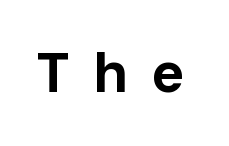
The image shows 56 px bold sans-serif type, upright; set unusually wide letter spacing (+0.41 em), not underlined; low stroke contrast and a medium x-height.
